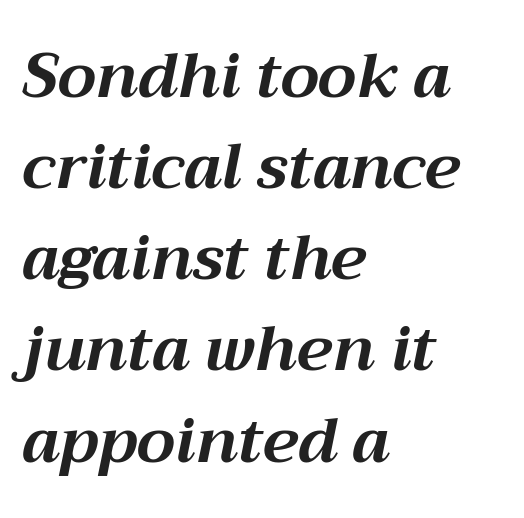
You could not count columns in this text — the font is proportionally spaced. The words here are not underlined. The glyphs have the mass of a bold cut. Each word holds together tightly as a unit, with standard inter-letter gaps. The font's italic variant was chosen for this text. Interline gaps are of average width in this sample.
